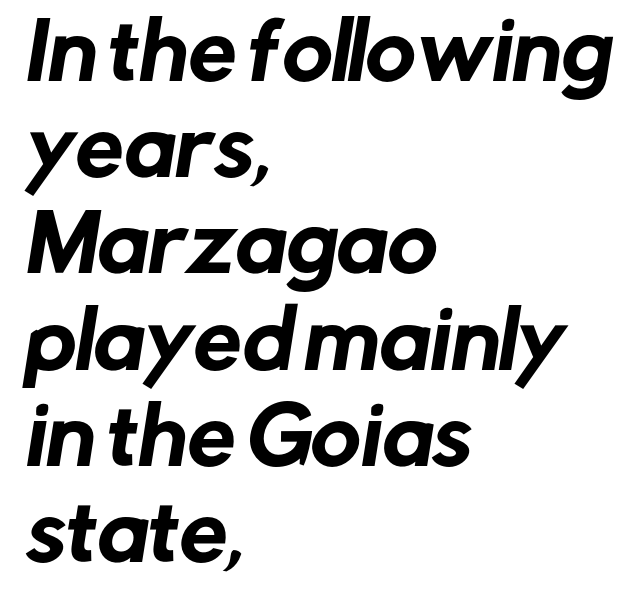
{"serif": "no", "width": "normal", "stroke_contrast": "low", "x_height": "medium", "monospaced": "no", "underline": "no", "align": "left", "line_spacing": "normal", "line_spacing_ratio": 1.25, "letter_spacing": "normal", "letter_spacing_em": 0.0, "glyph_px": 77}
